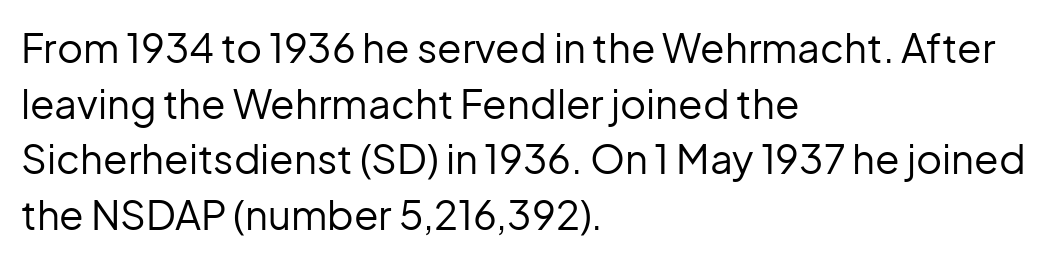
The image shows 40 px regular-weight sans-serif type, upright; set left-aligned, normal line spacing (1.39x), normal letter spacing, not underlined; low stroke contrast and a medium x-height.
